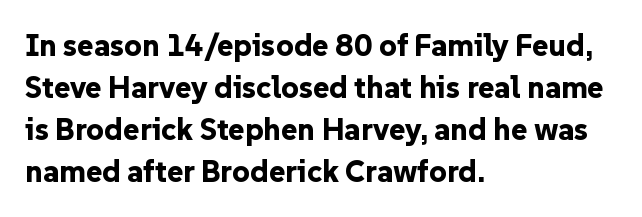
Q: Is the text bold? A: Yes.
Q: Is the text italic (slanted)? A: No, it is upright.
Q: Is the typeface a serif or a sans-serif typeface? A: Sans-serif.
Q: Is the text underlined? A: No.
Q: How is the paragraph aligned? A: Left-aligned.
Q: Is the spacing between letters normal or unusually wide? A: Normal.
Q: Is the spacing between lines tight, normal or loose? A: Normal.
Q: Width (condensed, normal, or wide)? A: Normal.
Q: Stroke contrast? A: Low.
Q: x-height? A: Medium.
Q: Monospaced? A: No.
